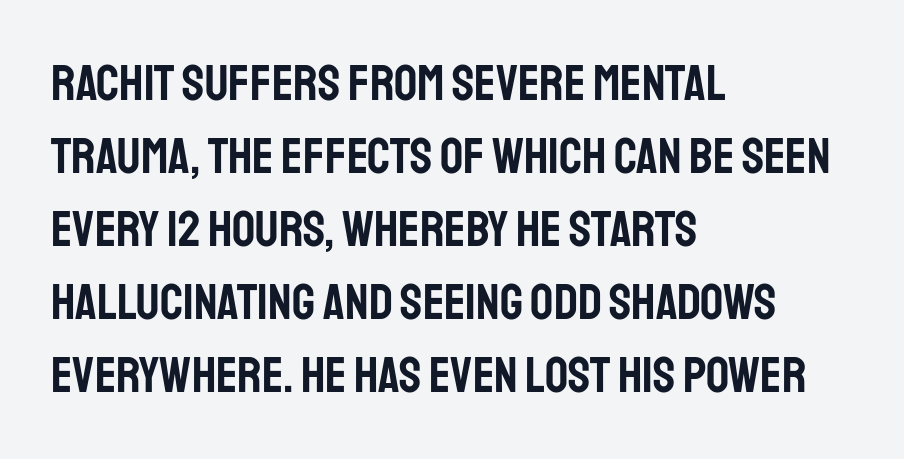
The image shows 51 px condensed sans-serif type, upright; set left-aligned, normal line spacing (1.43x), normal letter spacing, not underlined; low stroke contrast and a large x-height.
